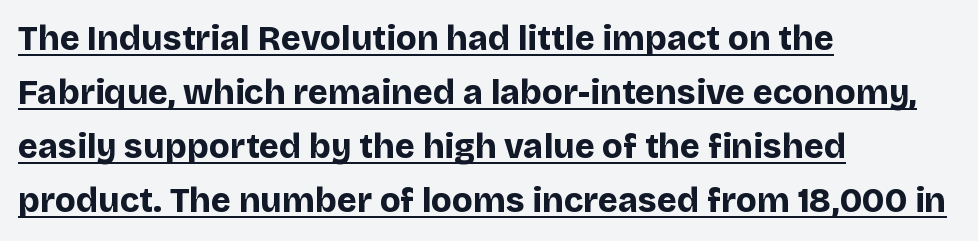
Regarding serifs, this sample does without them. The leading is moderate, giving the passage an even texture. Vertical strokes here are truly vertical. Looks like someone drew a line under every word here. Is this a fixed-width face? No — the glyphs have proportional, varying widths. A dark, heavy texture on the line: the type is bold.
